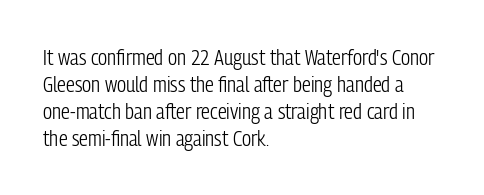
Q: Is the text bold? A: No.
Q: Is the text italic (slanted)? A: No, it is upright.
Q: Is the text underlined? A: No.
Q: How is the paragraph aligned? A: Left-aligned.
Q: Is the spacing between letters normal or unusually wide? A: Normal.
